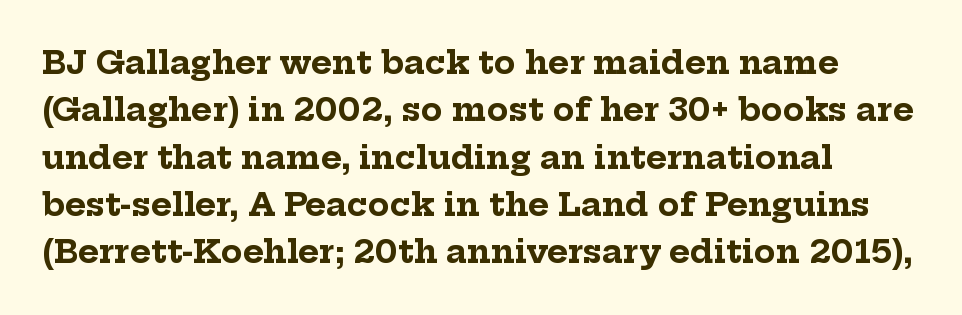
You could not count columns in this text — the font is proportionally spaced. The specimen reads as upright at a glance. Font category for this specimen: serif. Tracking value appears to be zero — textbook default spacing. Vertically, the passage feels balanced, rows spaced as you'd expect.
